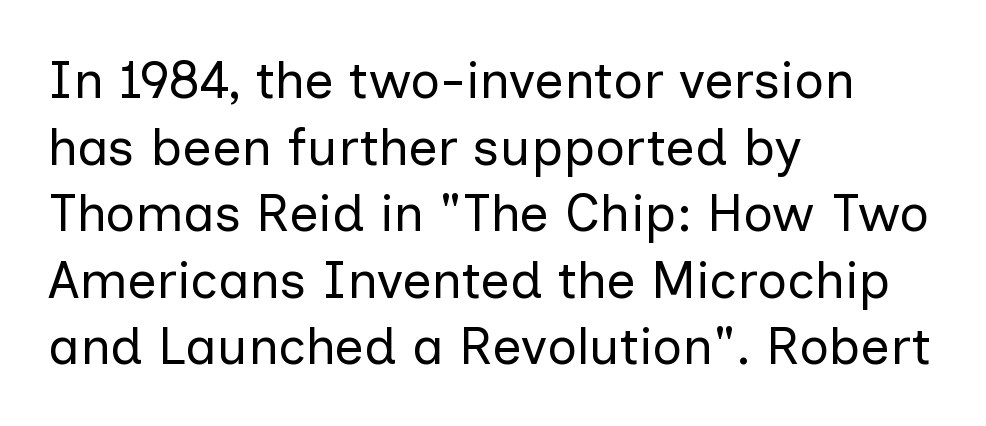
Q: Is the text bold? A: No.
Q: Is the text italic (slanted)? A: No, it is upright.
Q: Is the typeface a serif or a sans-serif typeface? A: Sans-serif.
Q: Is the text underlined? A: No.
Q: How is the paragraph aligned? A: Left-aligned.
Q: Is the spacing between letters normal or unusually wide? A: Normal.
Q: Is the spacing between lines tight, normal or loose? A: Normal.
Q: Width (condensed, normal, or wide)? A: Normal.
Q: Stroke contrast? A: Low.
Q: x-height? A: Medium.
Q: Monospaced? A: No.
